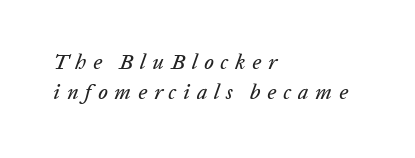
Q: Is the text italic (slanted)? A: Yes, it leans right by about 20 degrees.
Q: Is the text underlined? A: No.
Q: How is the paragraph aligned? A: Left-aligned.
Q: Is the spacing between letters normal or unusually wide? A: Unusually wide.
Q: Is the spacing between lines tight, normal or loose? A: Normal.
